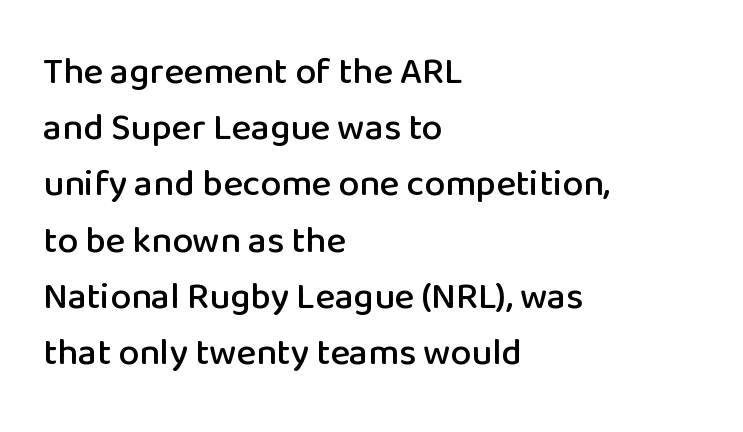
{"serif": "no", "italic": "no", "width": "normal", "stroke_contrast": "low", "x_height": "medium", "monospaced": "no", "underline": "no", "align": "left", "line_spacing": "normal", "line_spacing_ratio": 1.52, "letter_spacing": "normal", "letter_spacing_em": 0.0, "glyph_px": 37}
